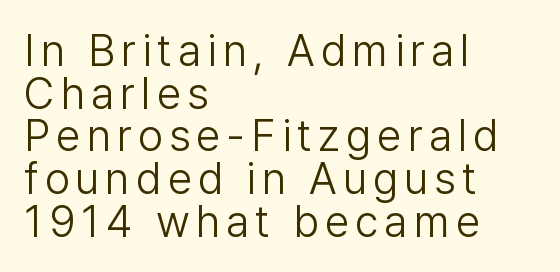
How would I describe the line gaps? Narrow and economical. The strokes carry an ordinary text weight at most. You could not count columns in this text — the font is proportionally spaced. Short and long lines alike share a common starting point at left. A sans-serif font was chosen for this passage. In terms of posture, this sample is upright.
